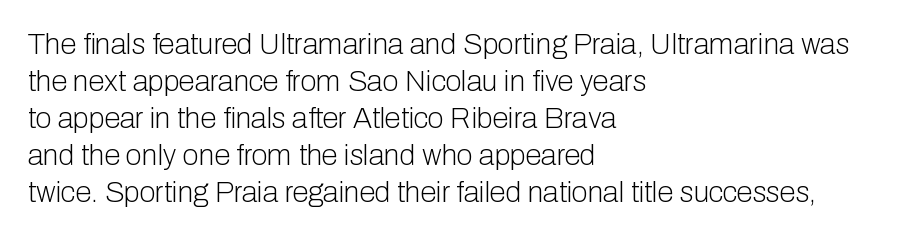
The image shows 29 px light sans-serif type, upright; set left-aligned, normal line spacing (1.28x), normal letter spacing, not underlined; low stroke contrast and a medium x-height.
